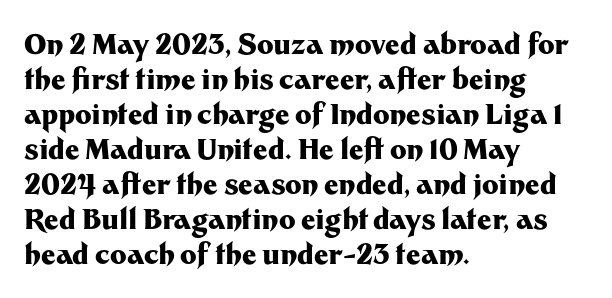
The image shows 28 px heavy sans-serif type, upright; set left-aligned, normal line spacing (1.25x), normal letter spacing, not underlined; medium stroke contrast and a medium x-height.
